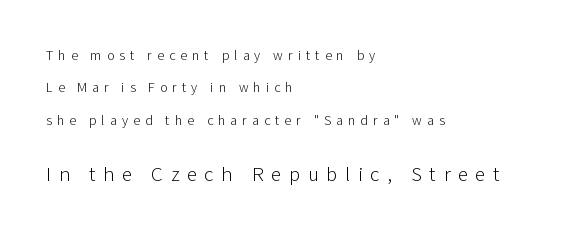
Line spacing here is loose. The words here are not underlined. This rendering uses left alignment, leaving the right contour irregular. This sample uses expanded letter spacing, leaving extra air between glyphs.
